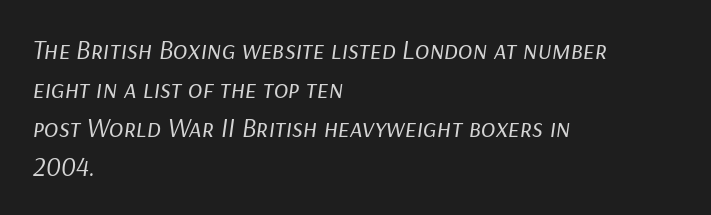
Q: Is the text bold? A: No.
Q: Is the text italic (slanted)? A: Yes, it leans right by about 9 degrees.
Q: Is the text underlined? A: No.
Q: How is the paragraph aligned? A: Left-aligned.
Q: Is the spacing between letters normal or unusually wide? A: Normal.
Q: Is the spacing between lines tight, normal or loose? A: Normal.
